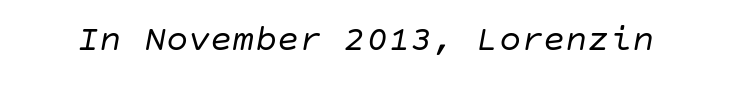
Q: Is the text bold? A: No.
Q: Is the text italic (slanted)? A: Yes, it leans right by about 10 degrees.
Q: Is the text underlined? A: No.
Q: Is the spacing between letters normal or unusually wide? A: Normal.
Q: Width (condensed, normal, or wide)? A: Normal.
Q: Stroke contrast? A: Low.
Q: x-height? A: Large.
